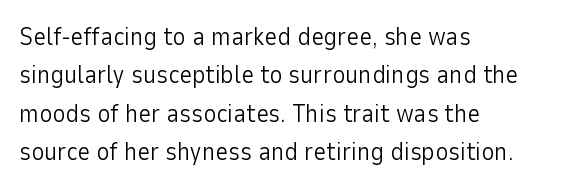
This sample uses an upright cut, with every glyph sitting square on the baseline. The string is rendered with underlining switched off. Tracking value appears to be zero — textbook default spacing. The lines in this sample share a left origin and differ only in where they stop. Vertical spacing — default.
